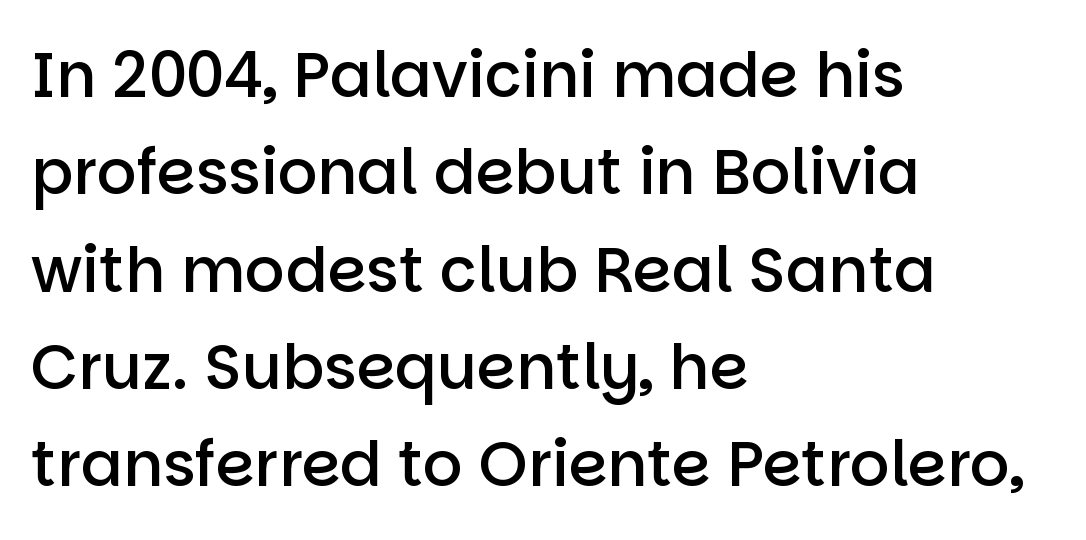
The image shows 62 px semibold sans-serif type, upright; set left-aligned, normal line spacing (1.57x), normal letter spacing, not underlined; low stroke contrast and a large x-height.
